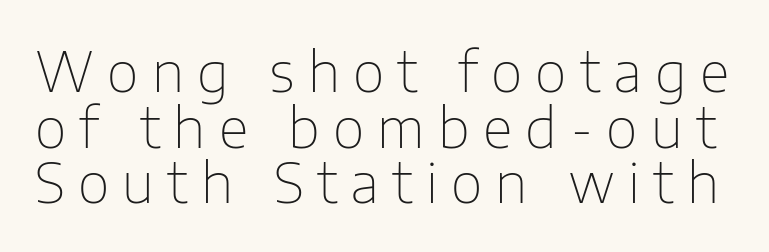
{"serif": "no", "italic": "no", "bold": "no", "weight": "thin", "width": "normal", "stroke_contrast": "low", "x_height": "medium", "monospaced": "no", "underline": "no", "line_spacing": "tight", "line_spacing_ratio": 1.01, "letter_spacing": "wide", "letter_spacing_em": 0.24, "glyph_px": 55}
